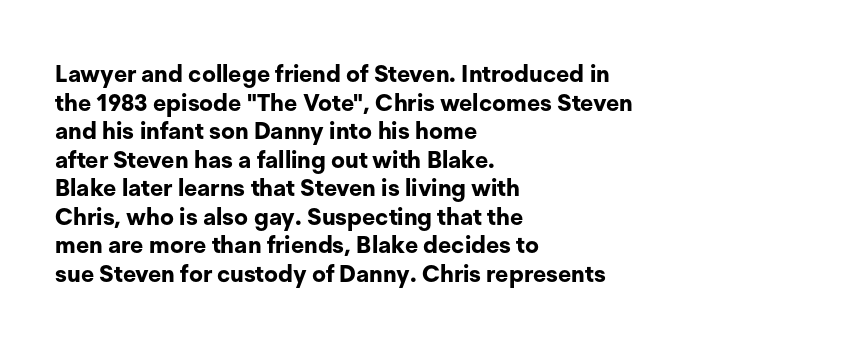
{"italic": "no", "bold": "yes", "underline": "no", "align": "left", "line_spacing_ratio": 1.24, "letter_spacing": "normal", "letter_spacing_em": 0.0, "glyph_px": 23}
